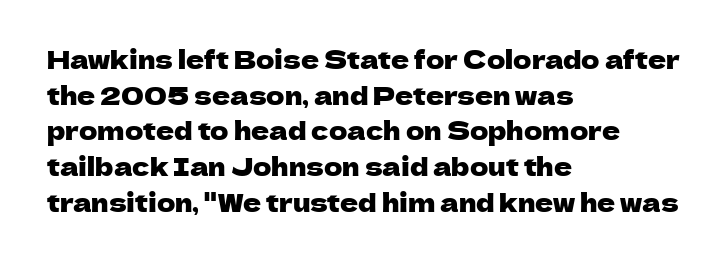
{"italic": "no", "underline": "no", "align": "left", "line_spacing": "normal", "line_spacing_ratio": 1.43, "letter_spacing": "normal", "letter_spacing_em": 0.0, "glyph_px": 25}
